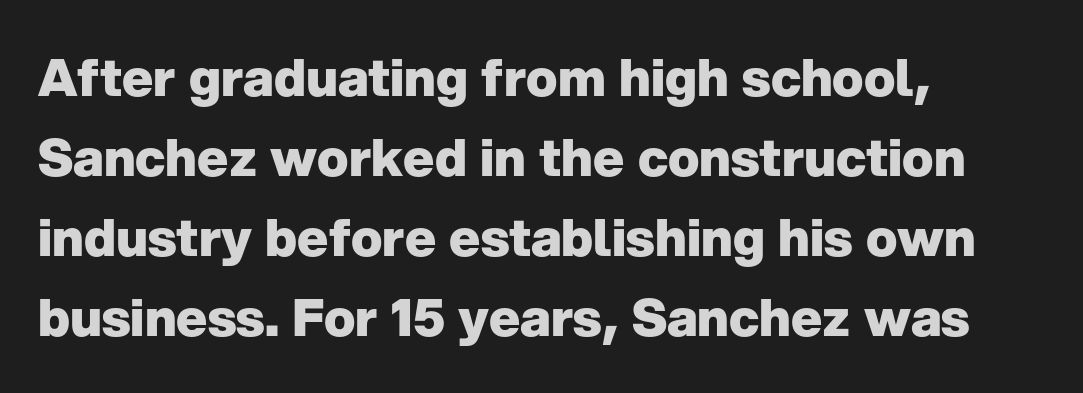
A typesetter would call this leading conventional body-copy spacing. Character widths vary here, with narrow letters taking less room than wide ones. Layout note: lines flush left. The foot of each line stays bare and open.
